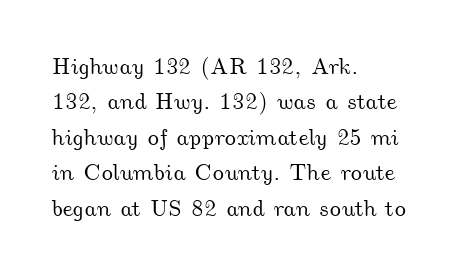
Q: Is the text underlined? A: No.
Q: How is the paragraph aligned? A: Left-aligned.
Q: Is the spacing between letters normal or unusually wide? A: Normal.
Q: Is the spacing between lines tight, normal or loose? A: Normal.
